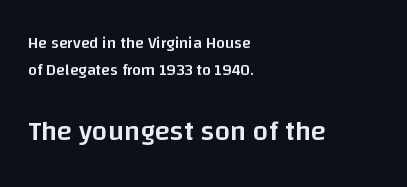
Q: Is the text bold? A: Semi-bold.
Q: Is the text italic (slanted)? A: No, it is upright.
Q: Is the typeface a serif or a sans-serif typeface? A: Sans-serif.
Q: Is the text underlined? A: No.
Q: How is the paragraph aligned? A: Left-aligned.
Q: Is the spacing between letters normal or unusually wide? A: Normal.
Q: Which block of text is set in a larger size, the first (top) or the second (bottom)? A: The second (bottom) one.
Q: Width (condensed, normal, or wide)? A: Normal.
Q: Stroke contrast? A: Low.
Q: x-height? A: Large.
Q: Monospaced? A: No.
